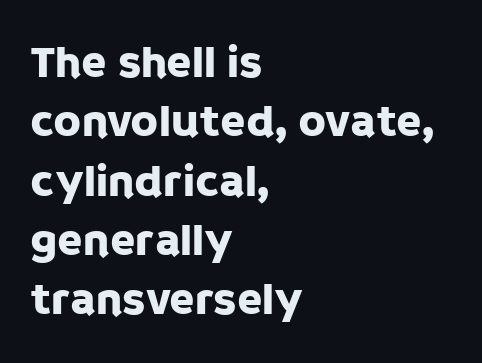
Every character sits straight up, as roman type does. Character widths vary here, with narrow letters taking less room than wide ones. Rows of type keep a routine distance in the vertical direction. Leftover space on each line is placed entirely after the last word. Descender tails drop into unmarked territory.
